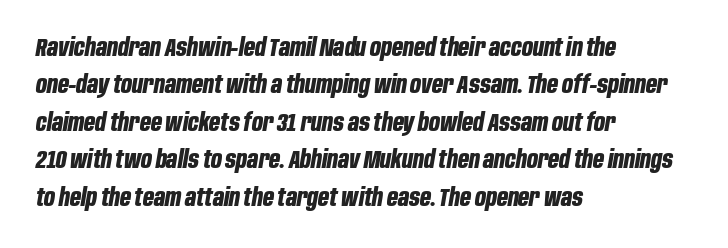
The image shows 24 px bold type, italic (leaning right); set left-aligned, normal line spacing (1.56x), normal letter spacing, not underlined.
